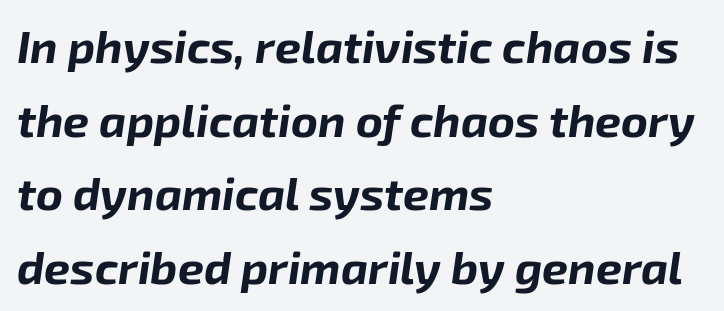
Q: Is the text bold? A: Yes.
Q: Is the text italic (slanted)? A: Yes, it leans right by about 8 degrees.
Q: Is the text underlined? A: No.
Q: How is the paragraph aligned? A: Left-aligned.
Q: Is the spacing between letters normal or unusually wide? A: Normal.
Q: Is the spacing between lines tight, normal or loose? A: Normal.
Q: Width (condensed, normal, or wide)? A: Normal.
Q: Stroke contrast? A: Low.
Q: x-height? A: Medium.
Q: Monospaced? A: No.
